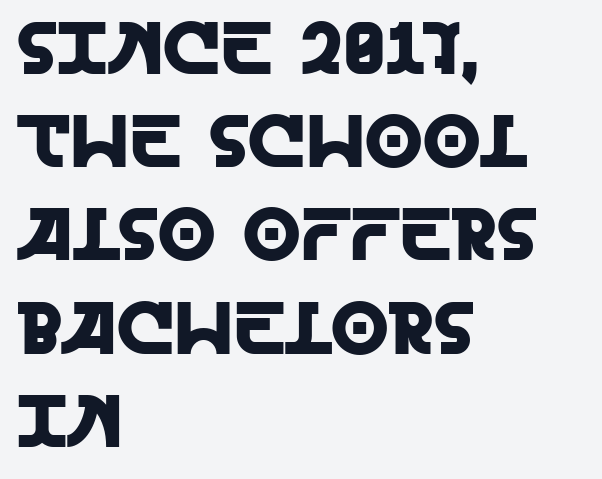
Q: Is the text italic (slanted)? A: No, it is upright.
Q: Is the typeface a serif or a sans-serif typeface? A: Sans-serif.
Q: Is the text underlined? A: No.
Q: How is the paragraph aligned? A: Left-aligned.
Q: Is the spacing between letters normal or unusually wide? A: Normal.
Q: Is the spacing between lines tight, normal or loose? A: Normal.
Q: Width (condensed, normal, or wide)? A: Normal.
Q: x-height? A: Large.
Q: Monospaced? A: No.
